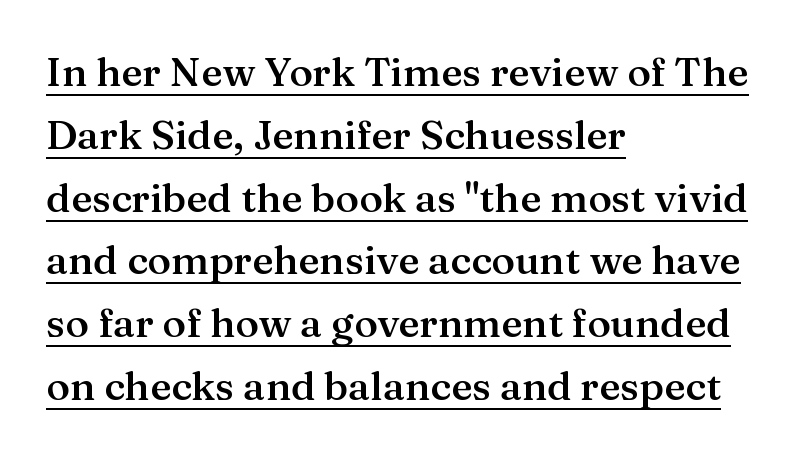
Q: Is the text bold? A: Semi-bold.
Q: Is the text italic (slanted)? A: No, it is upright.
Q: Is the typeface a serif or a sans-serif typeface? A: Serif.
Q: Is the text underlined? A: Yes.
Q: How is the paragraph aligned? A: Left-aligned.
Q: Is the spacing between letters normal or unusually wide? A: Normal.
Q: Is the spacing between lines tight, normal or loose? A: Normal.
Q: Width (condensed, normal, or wide)? A: Normal.
Q: Stroke contrast? A: Medium.
Q: x-height? A: Medium.
Q: Monospaced? A: No.
